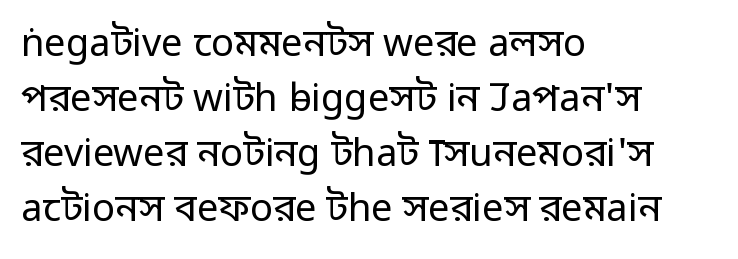
The image shows 38 px regular-weight sans-serif type, upright; set left-aligned, normal line spacing (1.45x), normal letter spacing, not underlined; low stroke contrast and a medium x-height.
